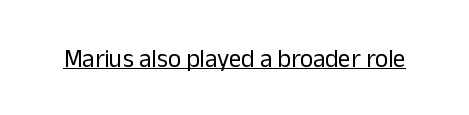
The image shows 25 px text type, upright; set normal letter spacing, underlined.
